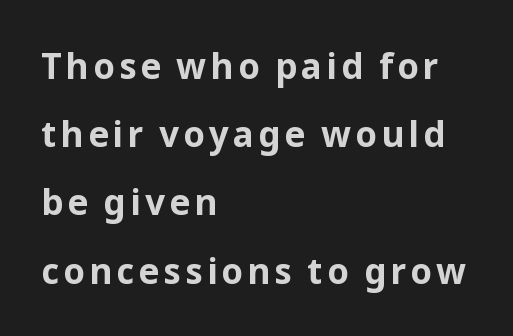
{"serif": "no", "italic": "no", "bold": "yes", "weight": "bold", "width": "normal", "stroke_contrast": "low", "x_height": "medium", "monospaced": "no", "underline": "no", "align": "left", "line_spacing": "loose", "line_spacing_ratio": 1.95, "glyph_px": 35}
